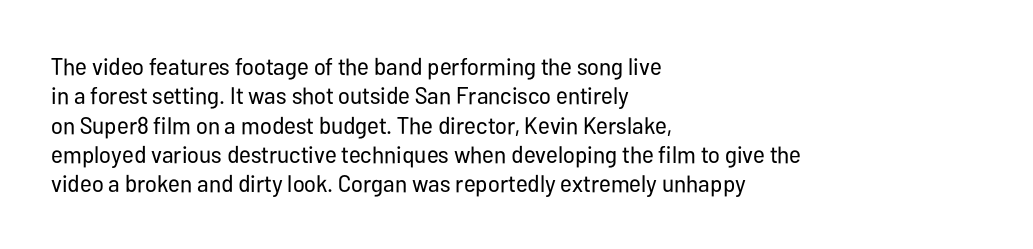
Notice how the stems are strictly vertical — no italics here. Standard letterfit; no display-style spreading of the glyphs. The space beneath each line is pristine and unruled. Counters stay open thanks to moderate or lighter strokes. A classic flush-left, rag-right setting is used for this passage.
